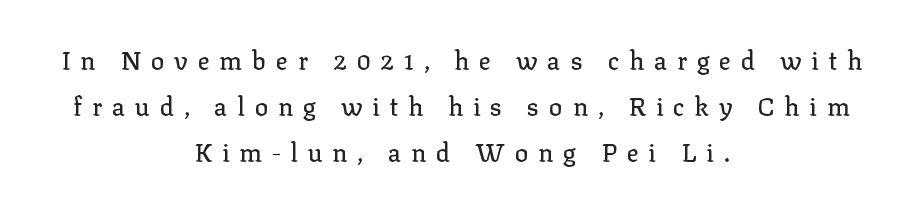
{"italic": "no", "underline": "no", "align": "center", "line_spacing_ratio": 1.85, "letter_spacing": "wide", "letter_spacing_em": 0.39, "glyph_px": 25}
